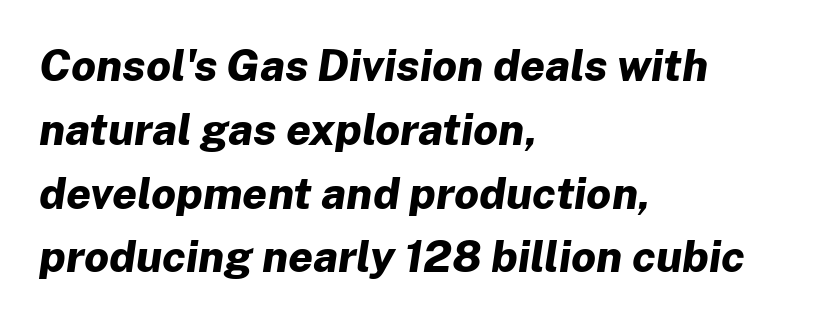
{"italic": "yes", "lean": "right", "slant_degrees": 8, "bold": "yes", "weight": "bold", "width": "normal", "stroke_contrast": "low", "x_height": "medium", "monospaced": "no", "underline": "no", "align": "left", "line_spacing": "normal", "line_spacing_ratio": 1.45, "letter_spacing": "normal", "letter_spacing_em": 0.0, "glyph_px": 44}
